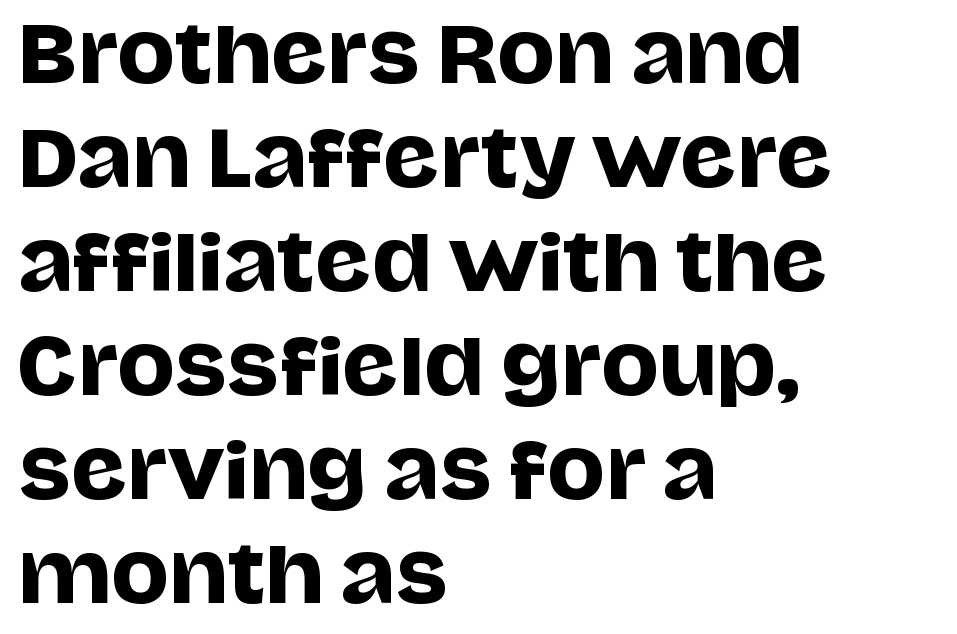
The image shows 77 px sans-serif type, upright; set left-aligned, normal line spacing (1.35x), normal letter spacing, not underlined; low stroke contrast and a large x-height.
